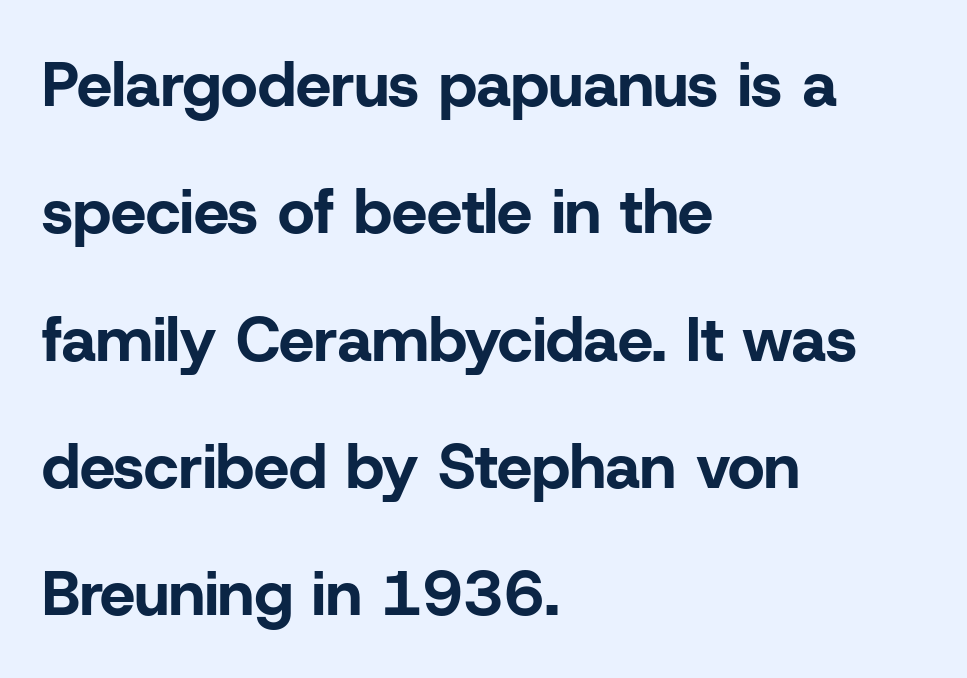
{"serif": "no", "italic": "no", "bold": "yes", "weight": "bold", "width": "normal", "stroke_contrast": "low", "x_height": "medium", "monospaced": "no", "underline": "no", "align": "left", "line_spacing": "loose", "line_spacing_ratio": 2.02, "letter_spacing": "normal", "letter_spacing_em": 0.0, "glyph_px": 63}
